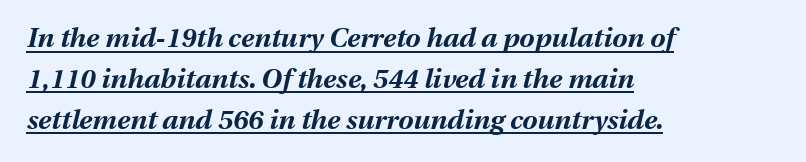
This rendering uses left alignment, leaving the right contour irregular. What weight is shown? A full bold with thick strokes. Honestly, the underline is the first thing you notice here. This sample uses an oblique cut, with every glyph tilted off the vertical.
